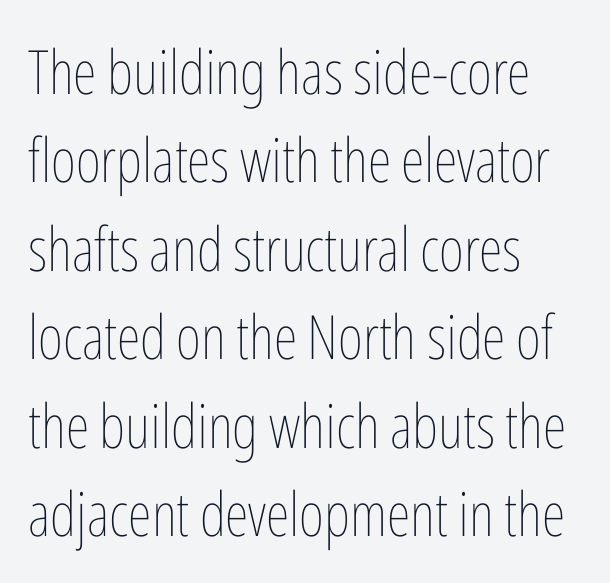
The image shows 61 px thin, condensed type, upright; set left-aligned, normal line spacing (1.45x), normal letter spacing, not underlined; low stroke contrast and a medium x-height.
